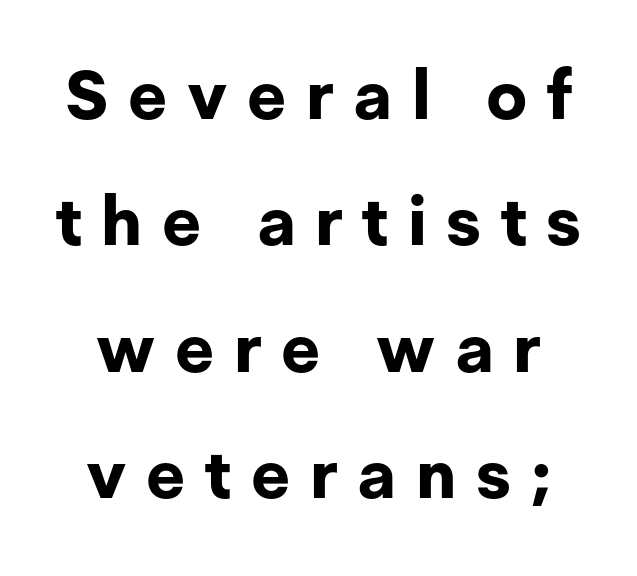
The image shows 68 px bold sans-serif type, upright; set centered, line spacing 1.86x, unusually wide letter spacing (+0.29 em), not underlined; low stroke contrast and a medium x-height.
